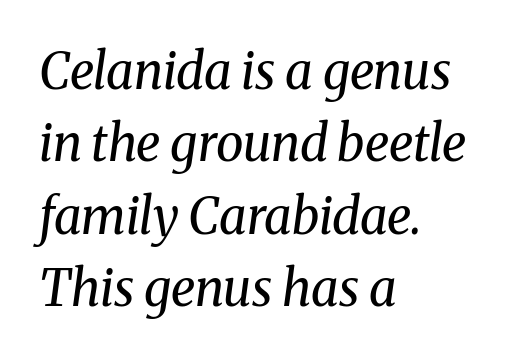
Q: Is the text bold? A: No.
Q: Is the text italic (slanted)? A: Yes, it leans right by about 8 degrees.
Q: Is the typeface a serif or a sans-serif typeface? A: Serif.
Q: Is the text underlined? A: No.
Q: How is the paragraph aligned? A: Left-aligned.
Q: Is the spacing between letters normal or unusually wide? A: Normal.
Q: Is the spacing between lines tight, normal or loose? A: Normal.
Q: Width (condensed, normal, or wide)? A: Normal.
Q: Stroke contrast? A: Medium.
Q: x-height? A: Medium.
Q: Monospaced? A: No.
